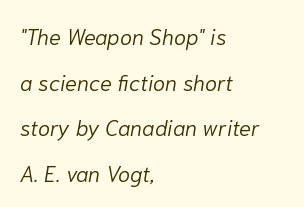
{"italic": "yes", "lean": "right", "slant_degrees": 10, "bold": "no", "underline": "no", "align": "left", "line_spacing": "loose", "line_spacing_ratio": 2.07, "letter_spacing": "normal", "letter_spacing_em": 0.0, "glyph_px": 22}
